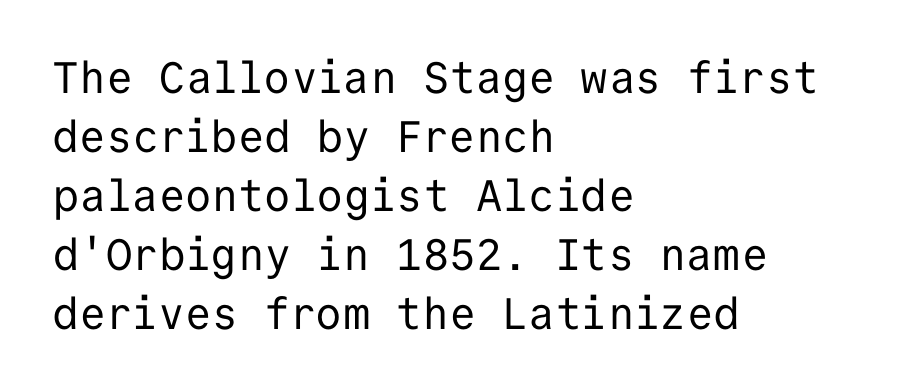
The image shows 44 px regular-weight sans-serif type, upright, monospaced; set left-aligned, normal line spacing (1.34x), normal letter spacing, not underlined; low stroke contrast and a medium x-height.
